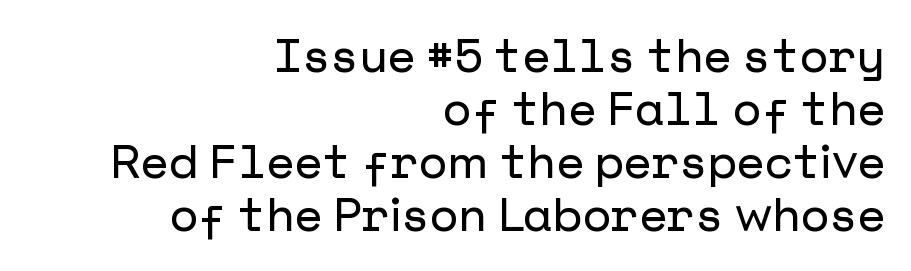
Q: Is the text italic (slanted)? A: No, it is upright.
Q: Is the typeface a serif or a sans-serif typeface? A: Sans-serif.
Q: Is the text underlined? A: No.
Q: How is the paragraph aligned? A: Right-aligned.
Q: Is the spacing between letters normal or unusually wide? A: Normal.
Q: Is the spacing between lines tight, normal or loose? A: Tight.
Q: Width (condensed, normal, or wide)? A: Normal.
Q: Stroke contrast? A: Low.
Q: x-height? A: Medium.
